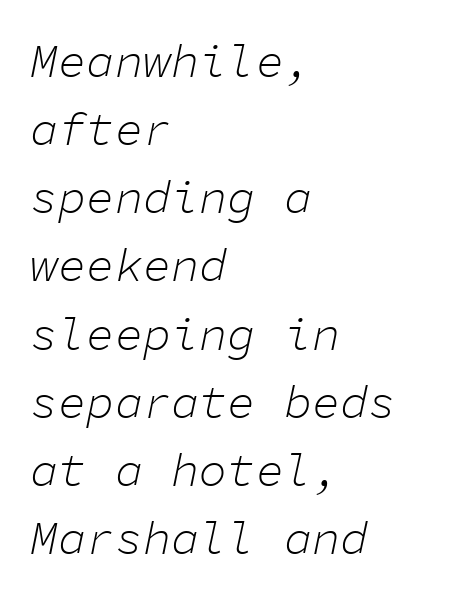
Q: Is the text bold? A: No.
Q: Is the text italic (slanted)? A: Yes, it leans right by about 11 degrees.
Q: Is the text underlined? A: No.
Q: How is the paragraph aligned? A: Left-aligned.
Q: Is the spacing between letters normal or unusually wide? A: Normal.
Q: Is the spacing between lines tight, normal or loose? A: Normal.
Q: Width (condensed, normal, or wide)? A: Normal.
Q: Stroke contrast? A: Low.
Q: x-height? A: Medium.
Q: Monospaced? A: Yes.
